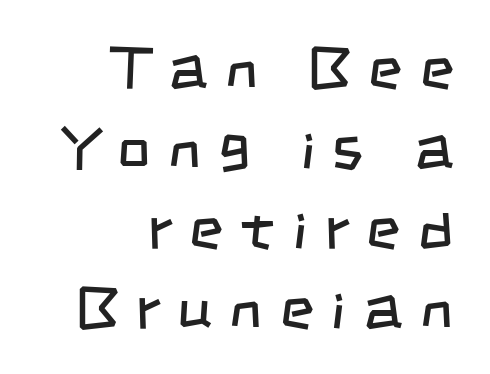
{"serif": "no", "bold": "no", "weight": "regular", "width": "condensed", "stroke_contrast": "low", "x_height": "large", "monospaced": "no", "underline": "no", "align": "right", "line_spacing": "normal", "line_spacing_ratio": 1.38, "letter_spacing": "wide", "letter_spacing_em": 0.31, "glyph_px": 58}
